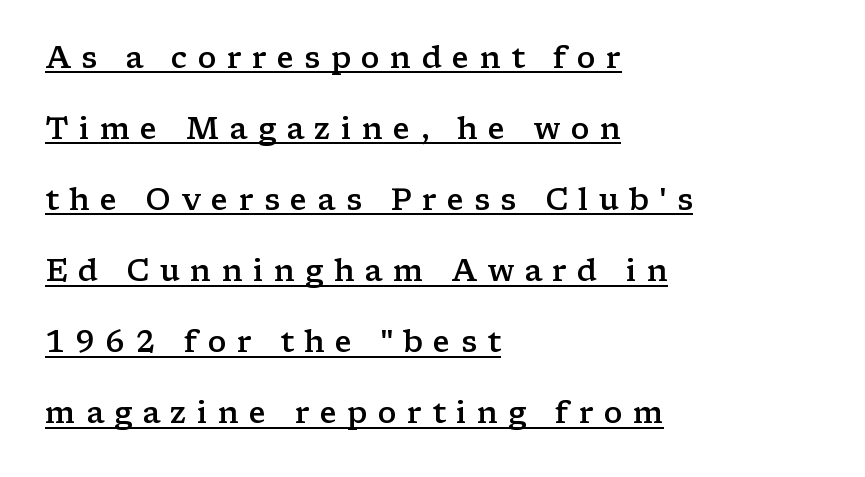
The image shows 30 px semibold, wide serif type, upright; set left-aligned, loose line spacing (2.37x), unusually wide letter spacing (+0.34 em), underlined; low stroke contrast and a medium x-height.
